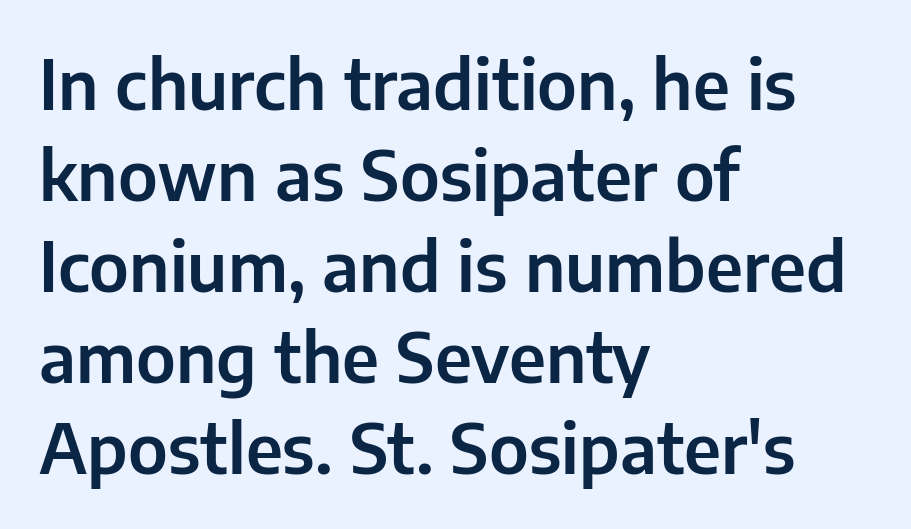
The image shows 68 px sans-serif type, upright; set left-aligned, normal line spacing (1.34x), normal letter spacing, not underlined; low stroke contrast and a medium x-height.
